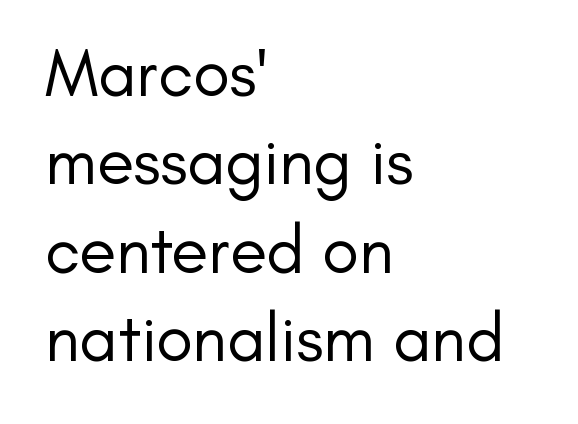
Q: Is the text bold? A: No.
Q: Is the text italic (slanted)? A: No, it is upright.
Q: Is the typeface a serif or a sans-serif typeface? A: Sans-serif.
Q: Is the text underlined? A: No.
Q: How is the paragraph aligned? A: Left-aligned.
Q: Is the spacing between letters normal or unusually wide? A: Normal.
Q: Is the spacing between lines tight, normal or loose? A: Normal.
Q: Width (condensed, normal, or wide)? A: Normal.
Q: Stroke contrast? A: Low.
Q: x-height? A: Small.
Q: Monospaced? A: No.
